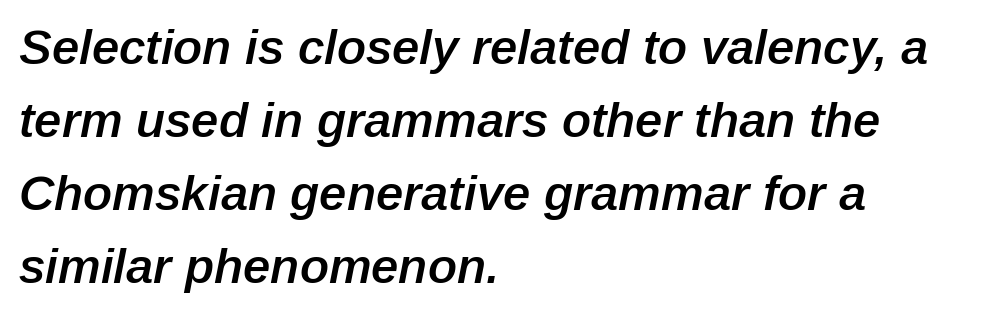
The image shows 49 px semibold type, italic (leaning right); set left-aligned, normal line spacing (1.49x), normal letter spacing, not underlined; low stroke contrast and a medium x-height.
